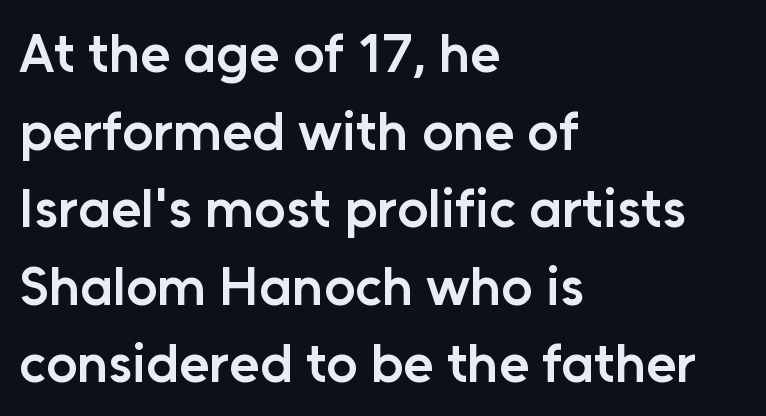
The line-height multiplier appears to be the usual default. Beneath every word, the page is bare. The type is set solid horizontally, with unmodified tracking. Here the designer chose a conventional face with non-uniform glyph widths. The compositor pushed each line to the left boundary.
